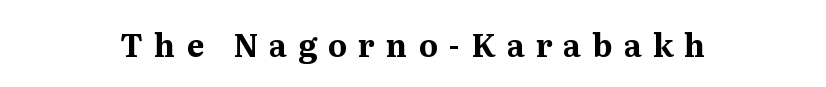
Q: Is the text bold? A: Yes.
Q: Is the text italic (slanted)? A: No, it is upright.
Q: Is the typeface a serif or a sans-serif typeface? A: Serif.
Q: Is the text underlined? A: No.
Q: How is the paragraph aligned? A: Centered.
Q: Is the spacing between letters normal or unusually wide? A: Unusually wide.
Q: Width (condensed, normal, or wide)? A: Normal.
Q: Stroke contrast? A: Medium.
Q: x-height? A: Medium.
Q: Monospaced? A: No.
